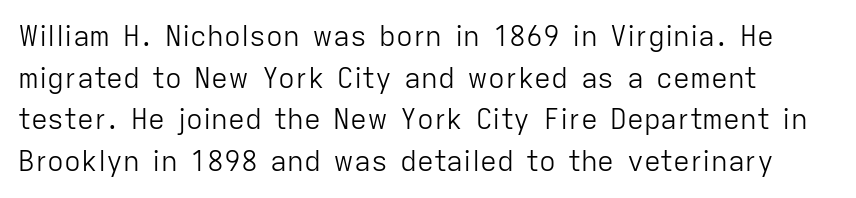
Whoever set this chose a conventional vertical rhythm. Unbolded letterforms with no extra heft. These lines are composed in type without serifs. This rendering leaves character spacing at its baseline value.
